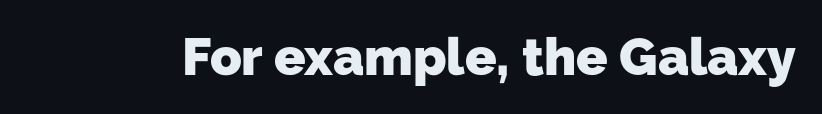
Proportional: the letters do not fall into vertical columns. These words are printed bold, with thick strokes throughout. The letters carry no serifs — their stems end cleanly without finishing strokes. Spacing between characters is what you'd get straight out of the box. Check under the words: just untouched page.
